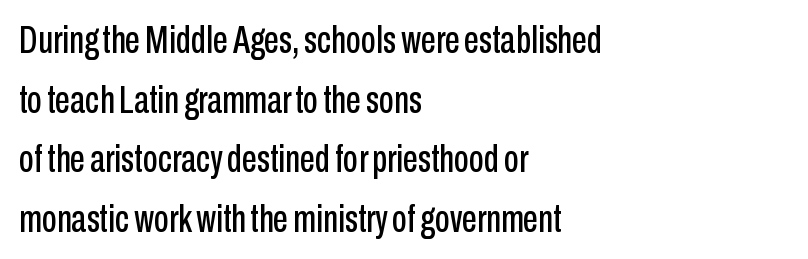
The image shows 38 px condensed sans-serif type, upright; set left-aligned, normal line spacing (1.57x), normal letter spacing, not underlined; low stroke contrast and a medium x-height.
